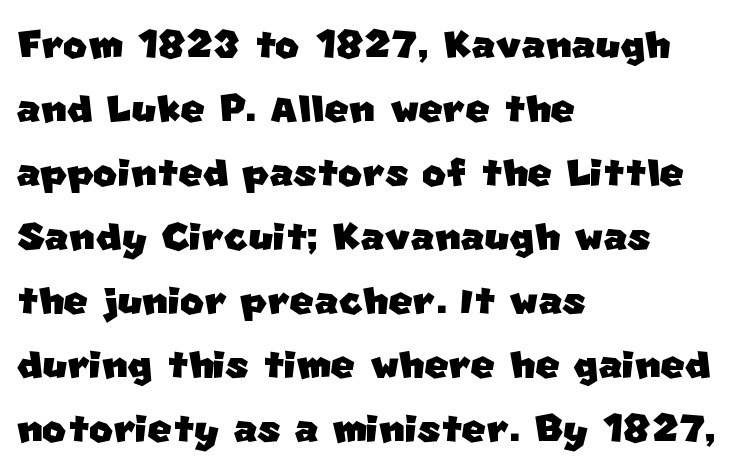
Glyph-to-glyph distance matches everyday printed text. This rendering employs a face without finishing strokes, i.e., a sans-serif. Think of a printed novel: that variable character pitch is what you see here. A bare baseline throughout the passage. Every row of glyphs begins at an identical x-position on the left.
